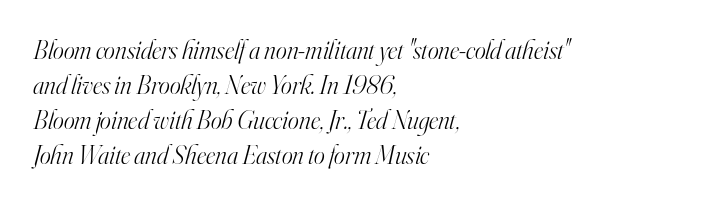
The text carries the slant typical of an italic or oblique font. Letters rest on an invisible, unmarked baseline. Here the glyphs are tracked normally, forming tight word shapes. Leading: standard. Heaviness? Minimal to ordinary, like unemphasized prose.
